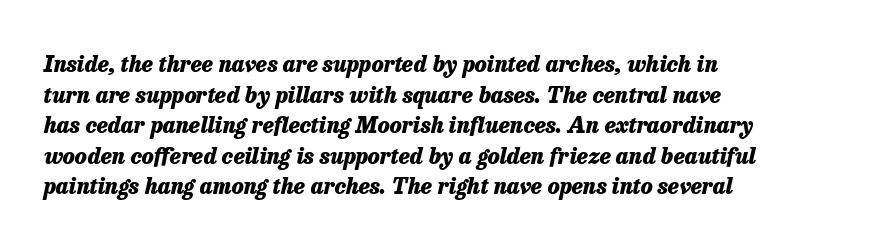
The image shows 22 px bold type, italic (leaning right); set left-aligned, normal line spacing (1.39x), normal letter spacing, not underlined.
